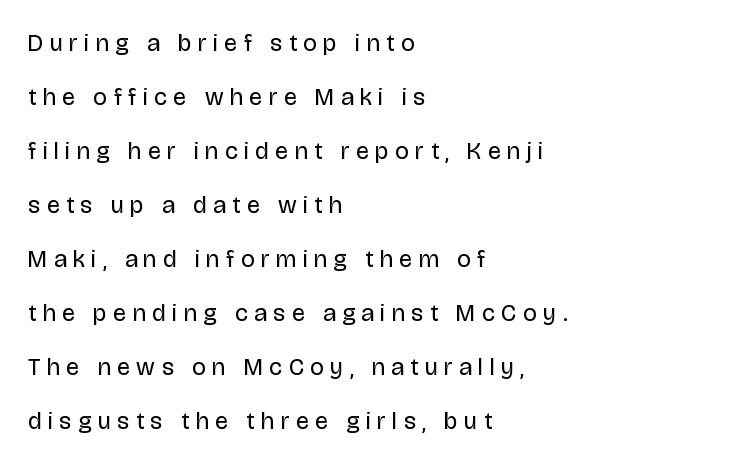
The image shows 24 px text type, upright; set left-aligned, loose line spacing (2.25x), unusually wide letter spacing (+0.27 em), not underlined.
